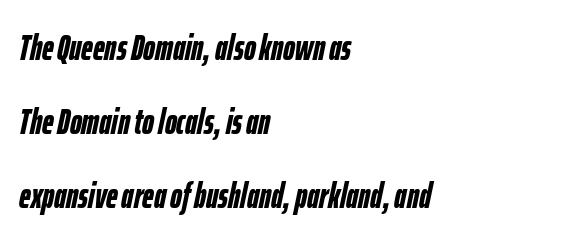
The image shows 36 px semibold, condensed type, italic (leaning right); set left-aligned, loose line spacing (2.05x), normal letter spacing, not underlined; low stroke contrast and a medium x-height.
